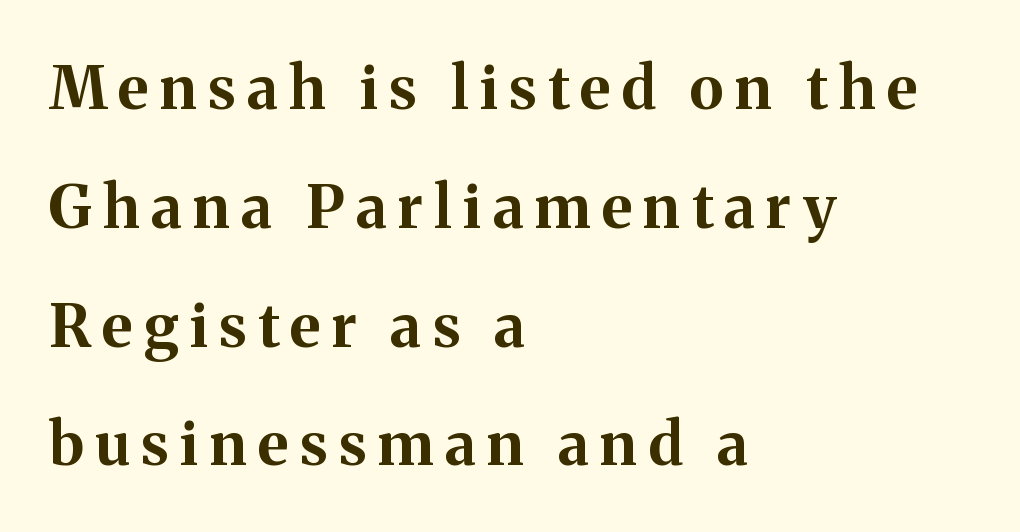
The rendering uses natural spacing where letterforms have individual widths. These lines stand farther apart than default settings would place them. The typeface chosen for these lines features serifs. The type sits square on the baseline with zero lean. All the whitespace from short lines collects on the right.
